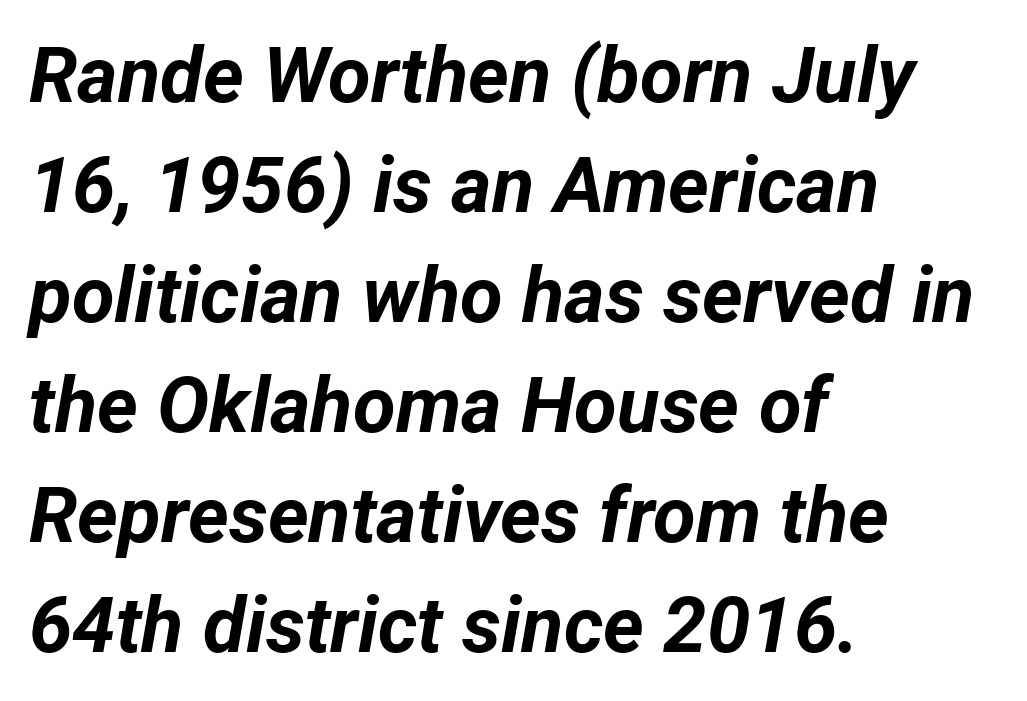
Q: Is the text bold? A: Yes.
Q: Is the text italic (slanted)? A: Yes, it leans right by about 12 degrees.
Q: Is the text underlined? A: No.
Q: How is the paragraph aligned? A: Left-aligned.
Q: Is the spacing between letters normal or unusually wide? A: Normal.
Q: Is the spacing between lines tight, normal or loose? A: Normal.
Q: Width (condensed, normal, or wide)? A: Normal.
Q: Stroke contrast? A: Low.
Q: x-height? A: Medium.
Q: Monospaced? A: No.
